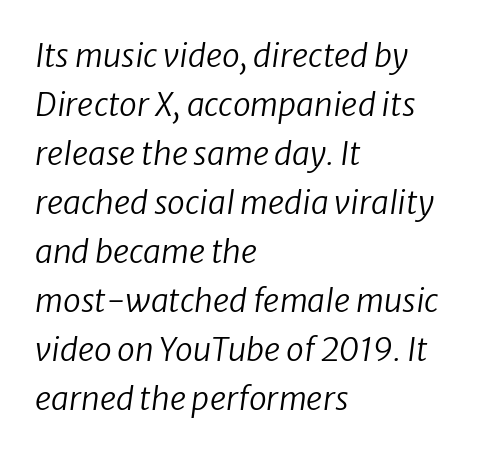
The gap between lines stays unmarked. One-word summary of the alignment: left. The letterforms sit shoulder to shoulder at normal distance. Each letter keeps its own natural width here, so spacing adapts to shape. Heft: none added — not bold.
